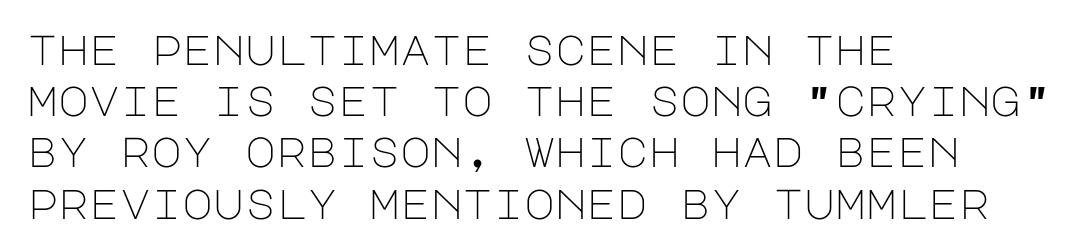
Designer's note — italics off, roman on. The strokes are not fattened; the text isn't bold. The passage shown is not underscored anywhere. The rendering shows plain stroke endings on the letterforms — a sans-serif design.
